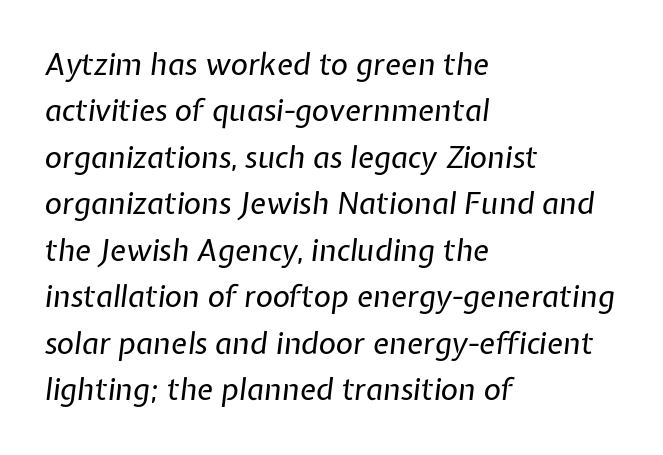
The image shows 30 px regular-weight type, italic (leaning right); set left-aligned, normal line spacing (1.55x), normal letter spacing, not underlined; low stroke contrast and a medium x-height.
